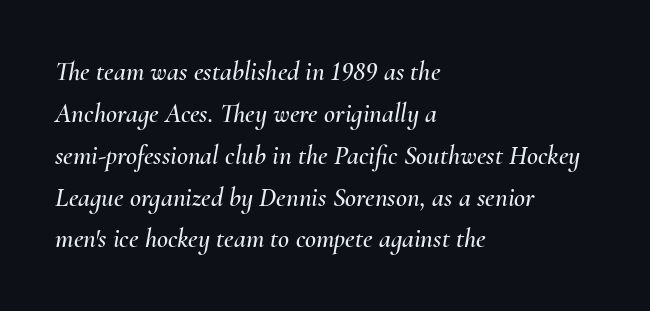
The image shows 27 px text type, italic (leaning right); set left-aligned, normal line spacing (1.55x), normal letter spacing, not underlined.
